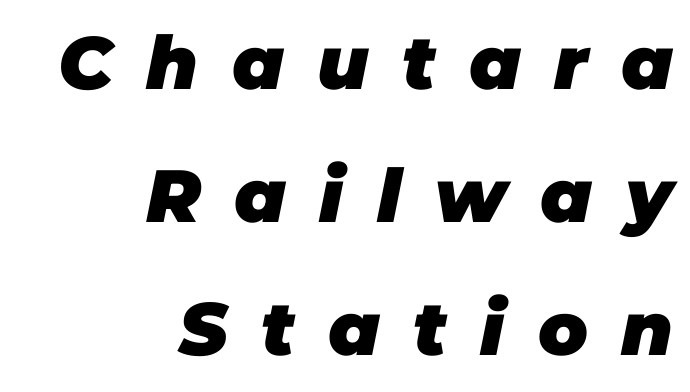
The image shows 74 px heavy type, italic (leaning right); set right-aligned, line spacing 1.8x, unusually wide letter spacing (+0.45 em), not underlined; low stroke contrast and a large x-height.
